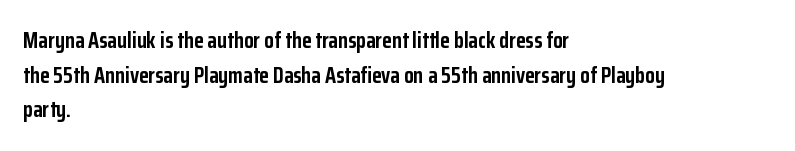
Q: Is the text bold? A: Yes.
Q: Is the text italic (slanted)? A: No, it is upright.
Q: Is the text underlined? A: No.
Q: How is the paragraph aligned? A: Left-aligned.
Q: Is the spacing between letters normal or unusually wide? A: Normal.
Q: Is the spacing between lines tight, normal or loose? A: Normal.
